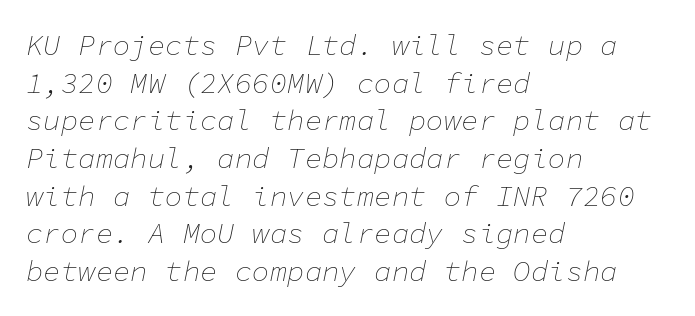
The image shows 29 px thin type, italic (leaning right), monospaced; set left-aligned, normal line spacing (1.3x), normal letter spacing, not underlined; low stroke contrast and a medium x-height.
